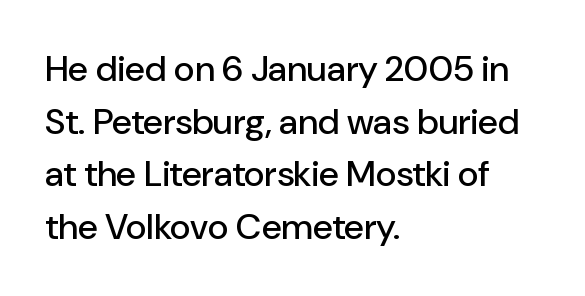
Q: Is the text italic (slanted)? A: No, it is upright.
Q: Is the typeface a serif or a sans-serif typeface? A: Sans-serif.
Q: Is the text underlined? A: No.
Q: How is the paragraph aligned? A: Left-aligned.
Q: Is the spacing between letters normal or unusually wide? A: Normal.
Q: Is the spacing between lines tight, normal or loose? A: Normal.
Q: Width (condensed, normal, or wide)? A: Normal.
Q: Stroke contrast? A: Low.
Q: x-height? A: Medium.
Q: Monospaced? A: No.
